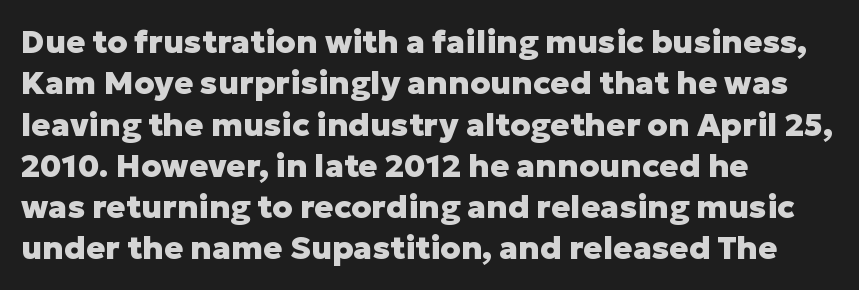
The image shows 32 px heavy sans-serif type, upright; set left-aligned, normal line spacing (1.29x), normal letter spacing, not underlined; low stroke contrast and a medium x-height.
